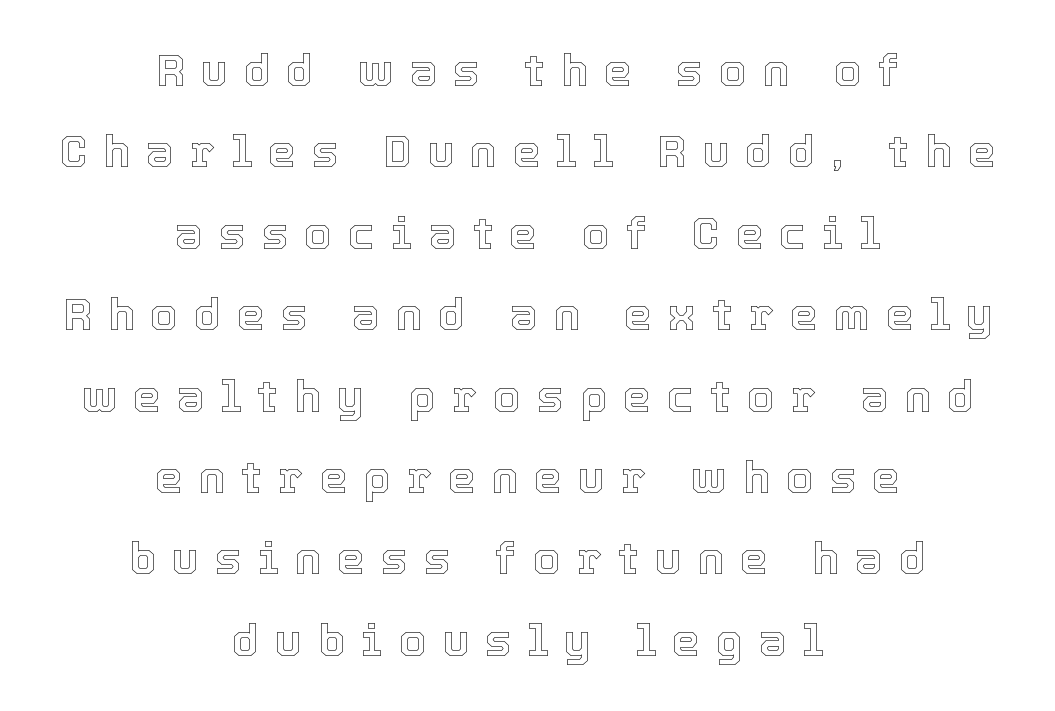
In terms of posture, this sample is upright. Note the varied advance widths — an 'i' is clearly narrower than an 'm'. If you folded the block vertically in half, each line would mirror itself in length. These lines have a slow, spaced-out rhythm from letter to letter. Lines of text with bare space underneath.
